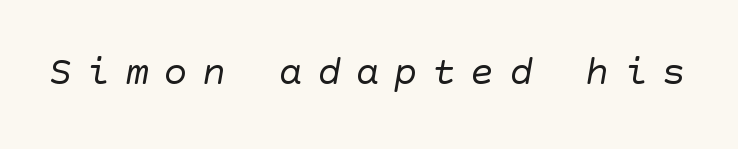
Q: Is the text bold? A: No.
Q: Is the typeface a serif or a sans-serif typeface? A: Sans-serif.
Q: Is the text underlined? A: No.
Q: Is the spacing between letters normal or unusually wide? A: Unusually wide.
Q: Width (condensed, normal, or wide)? A: Normal.
Q: Stroke contrast? A: Low.
Q: x-height? A: Large.
